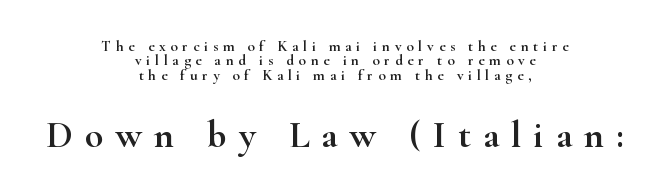
The type is letterspaced generously, with wide tracking. Does the leading feel generous? Not at all — it's pinched. Underline: absent. Caption: multi-line text, centered on the measure. The rendering enlarges the type as you move from the upper chunk to the lower. Unlike a clean sans, this face finishes its strokes with serifs.
